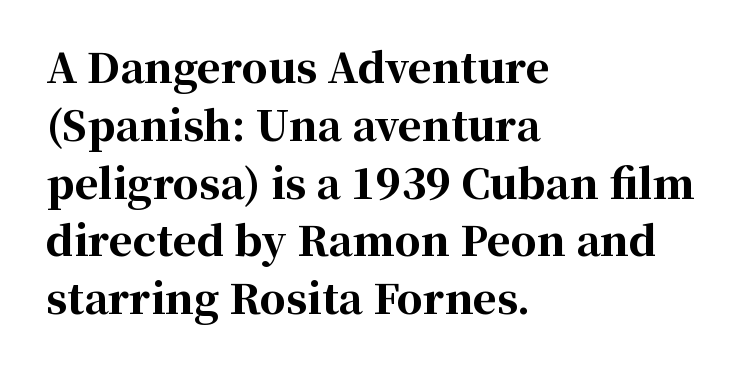
The glyphs are unaccompanied by any horizontal stroke below them. Compared with typical body copy, the letter spacing here is the same. The letters advance in unequal steps, a hallmark of proportional type. The glyphs in this specimen are seriffed. Where is the straight margin? On the left.
